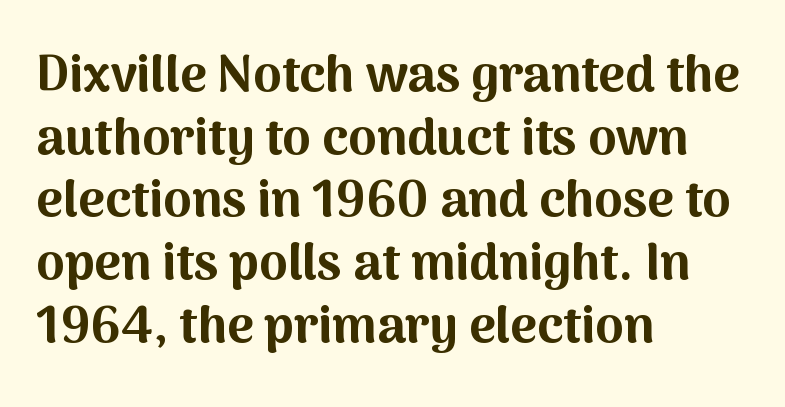
The image shows 51 px bold sans-serif type, upright; set left-aligned, line spacing 1.23x, normal letter spacing, not underlined; medium stroke contrast and a medium x-height.
